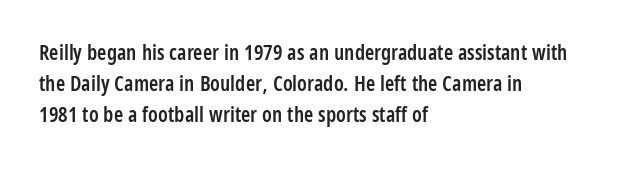
Q: Is the text bold? A: Semi-bold.
Q: Is the text italic (slanted)? A: No, it is upright.
Q: Is the text underlined? A: No.
Q: How is the paragraph aligned? A: Left-aligned.
Q: Is the spacing between letters normal or unusually wide? A: Normal.
Q: Is the spacing between lines tight, normal or loose? A: Normal.
